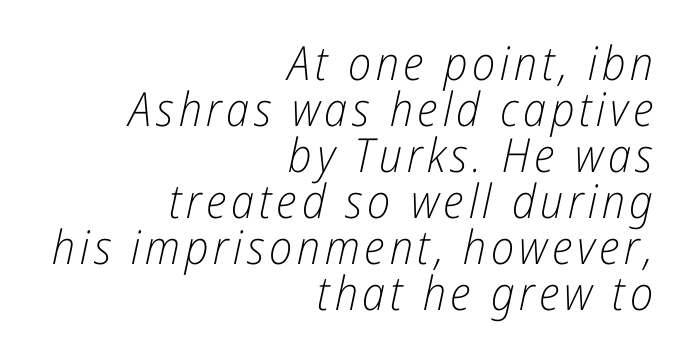
Rendered with sloped, italic letterforms. Descender tails drop into unmarked territory. Alignment: flush right. This is not heavy type; no bold has been used.
